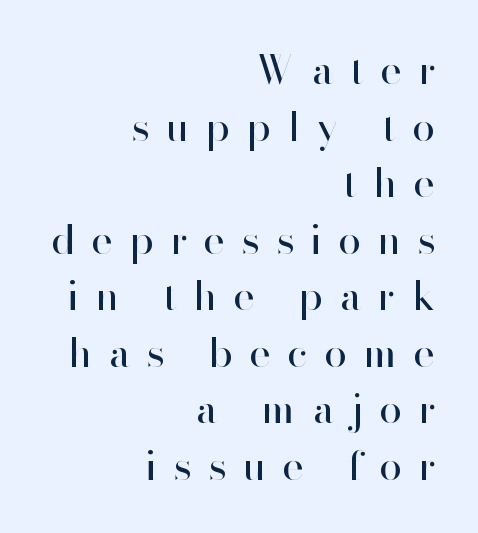
The letters advance in unequal steps, a hallmark of proportional type. Whoever set this chose a conventional vertical rhythm. Unbolded letterforms with no extra heft. Every row of glyphs terminates at an identical x-position on the right.
